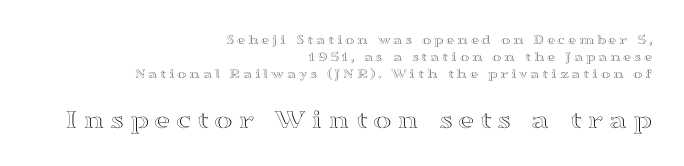
You could not count columns in this text — the font is proportionally spaced. Posture: upright roman. Typeset ragged left — the right edge is the straight one. Small over large — that's the arrangement of the two blocks here. Plain, unruled lines of type.
